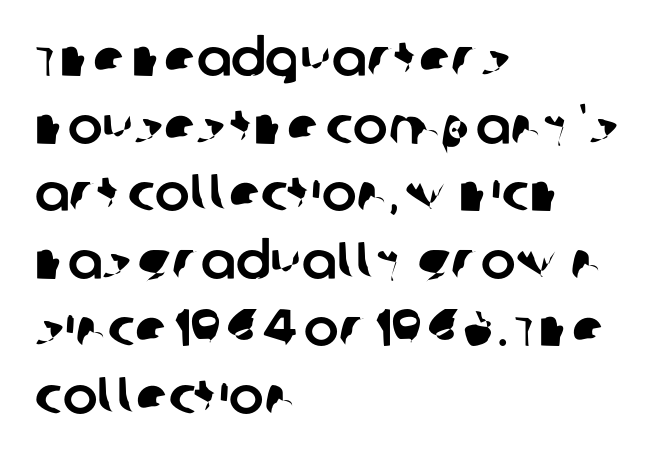
Q: Is the typeface a serif or a sans-serif typeface? A: Sans-serif.
Q: Is the text underlined? A: No.
Q: How is the paragraph aligned? A: Left-aligned.
Q: Is the spacing between letters normal or unusually wide? A: Normal.
Q: Is the spacing between lines tight, normal or loose? A: Normal.
Q: Width (condensed, normal, or wide)? A: Normal.
Q: Stroke contrast? A: Low.
Q: x-height? A: Large.
Q: Monospaced? A: No.
